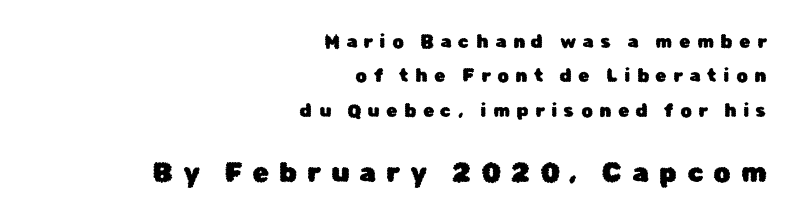
{"italic": "no", "underline": "no", "align": "right", "line_spacing": "loose", "line_spacing_ratio": 1.91, "letter_spacing": "wide", "letter_spacing_em": 0.37, "larger_block": "second", "size_ratio": 1.5, "glyph_px": 27}
